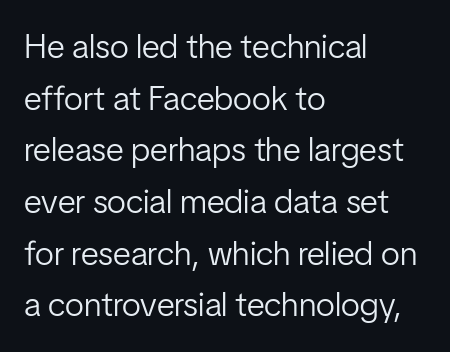
The image shows 34 px light, condensed sans-serif type, upright; set left-aligned, normal line spacing (1.52x), normal letter spacing, not underlined; low stroke contrast and a medium x-height.
